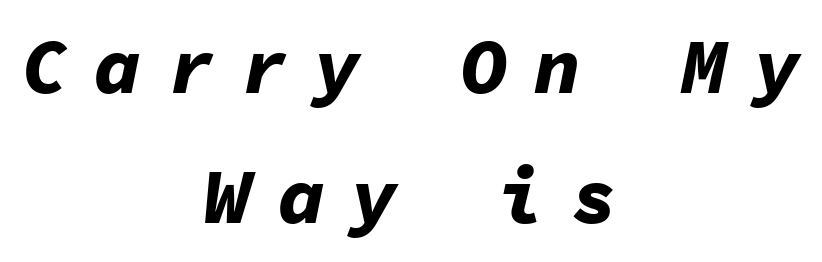
{"italic": "yes", "lean": "right", "slant_degrees": 11, "bold": "yes", "weight": "bold", "width": "normal", "stroke_contrast": "low", "x_height": "medium", "monospaced": "yes", "underline": "no", "align": "center", "line_spacing": "normal", "line_spacing_ratio": 1.67, "letter_spacing": "wide", "letter_spacing_em": 0.34, "glyph_px": 78}
